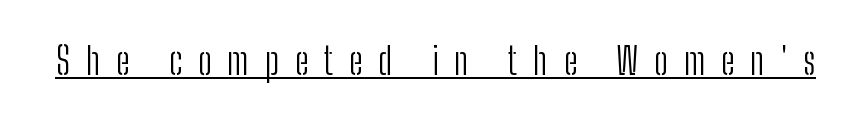
The image shows 37 px light, condensed sans-serif type, upright; set unusually wide letter spacing (+0.43 em), underlined; low stroke contrast and a medium x-height.
